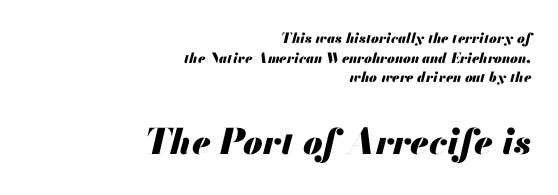
{"italic": "yes", "lean": "right", "slant_degrees": 13, "bold": "yes", "weight": "heavy", "width": "normal", "stroke_contrast": "medium", "x_height": "small", "monospaced": "no", "underline": "no", "align": "right", "line_spacing": "normal", "line_spacing_ratio": 1.4, "letter_spacing": "normal", "letter_spacing_em": 0.0, "larger_block": "second", "size_ratio": 2.5, "glyph_px": 35}
